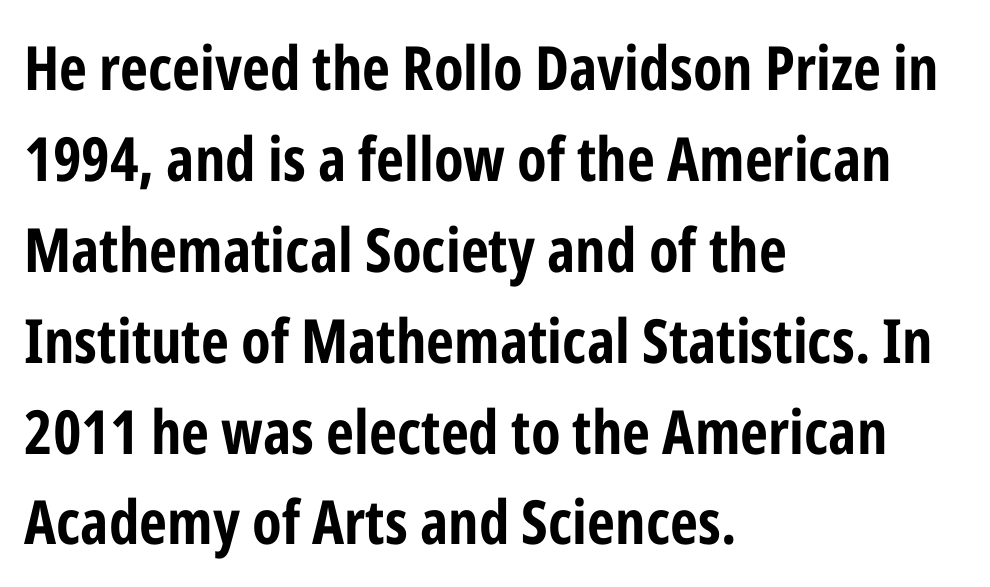
{"serif": "no", "italic": "no", "bold": "yes", "weight": "bold", "width": "condensed", "stroke_contrast": "low", "x_height": "medium", "monospaced": "no", "underline": "no", "align": "left", "line_spacing": "normal", "line_spacing_ratio": 1.49, "letter_spacing": "normal", "letter_spacing_em": 0.0, "glyph_px": 61}
